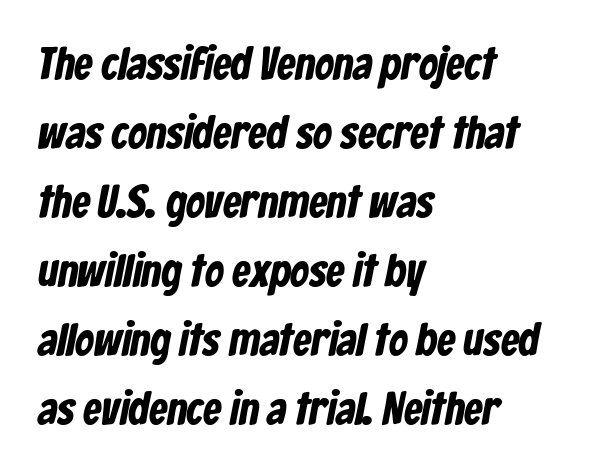
The image shows 46 px condensed sans-serif type; set left-aligned, normal line spacing (1.5x), normal letter spacing, not underlined; low stroke contrast and a medium x-height.
